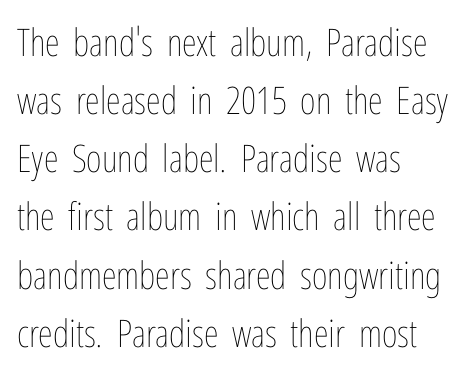
{"italic": "no", "bold": "no", "weight": "thin", "width": "condensed", "stroke_contrast": "low", "x_height": "medium", "monospaced": "no", "underline": "no", "align": "left", "line_spacing": "normal", "line_spacing_ratio": 1.53, "letter_spacing": "normal", "letter_spacing_em": 0.0, "glyph_px": 38}
